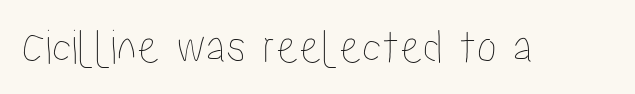
Do the characters align in a grid? No, the font is proportional. The horizontal fit of the characters is conventional and even. You can tell it's not italic because the verticals are truly vertical. Words float on clear page, feet unadorned.
